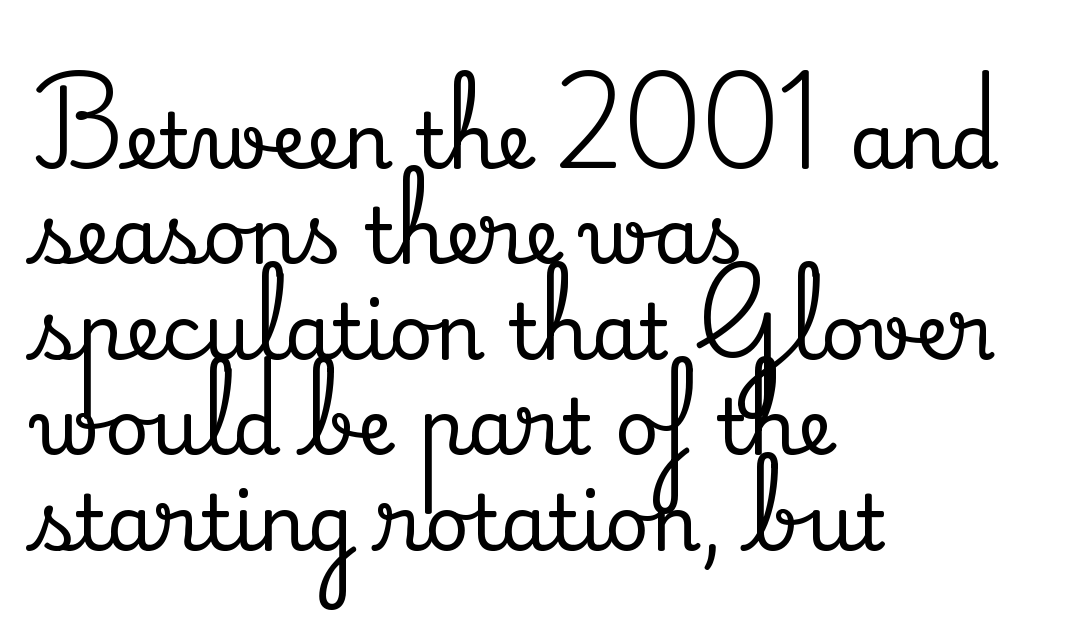
{"serif": "yes", "italic": "no", "width": "normal", "stroke_contrast": "medium", "x_height": "small", "monospaced": "no", "underline": "no", "align": "left", "line_spacing_ratio": 1.24, "letter_spacing": "normal", "letter_spacing_em": 0.0, "glyph_px": 77}
